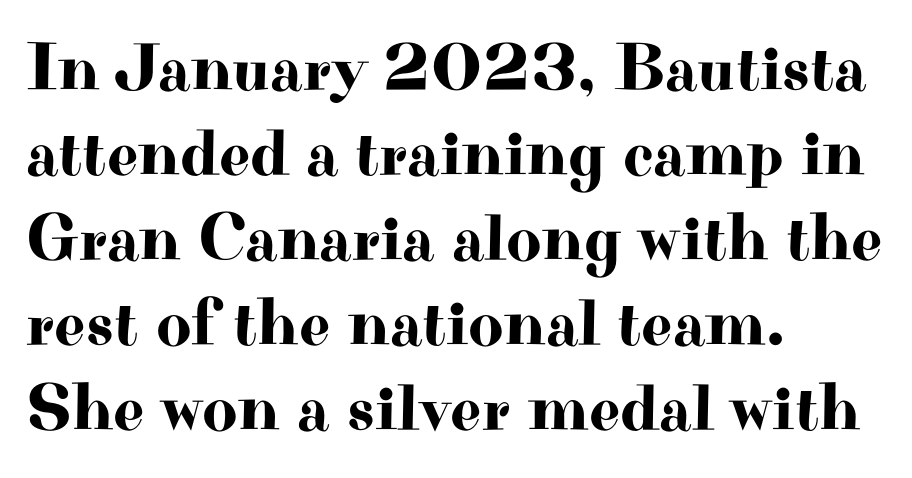
{"serif": "yes", "italic": "no", "width": "wide", "stroke_contrast": "high", "x_height": "small", "monospaced": "no", "underline": "no", "align": "left", "line_spacing": "normal", "line_spacing_ratio": 1.25, "letter_spacing": "normal", "letter_spacing_em": 0.0, "glyph_px": 68}
